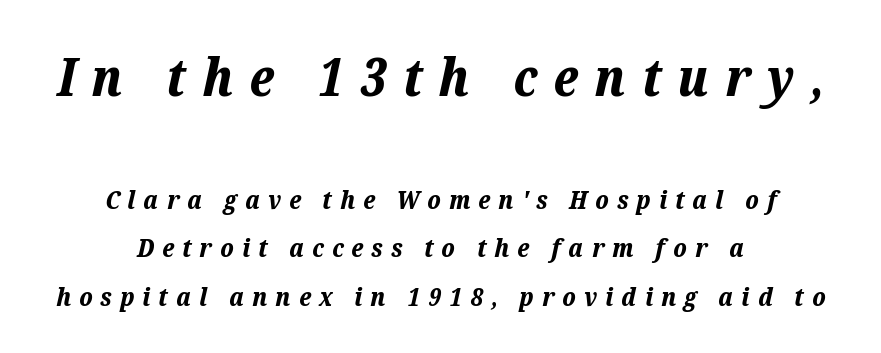
The image shows 53 px bold type, italic (leaning right); set centered, line spacing 1.87x, unusually wide letter spacing (+0.31 em), not underlined; the first (top) block is 2.04x larger; low stroke contrast and a medium x-height.
